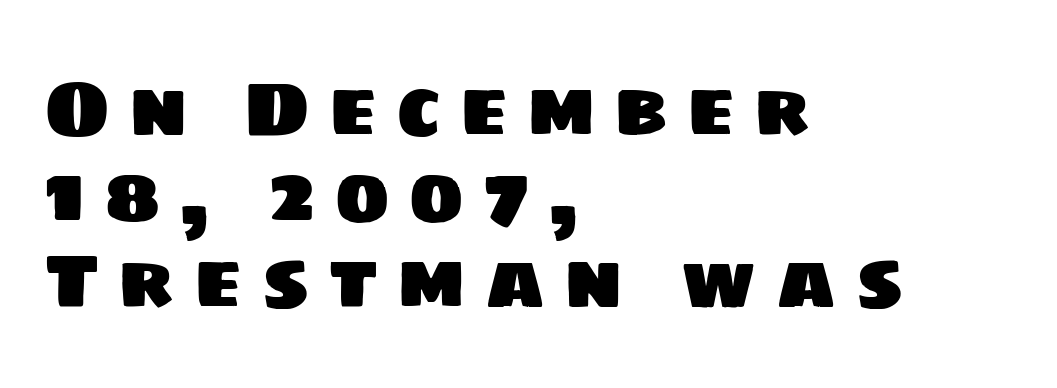
The image shows 77 px sans-serif type; set left-aligned, tight line spacing (1.12x), unusually wide letter spacing (+0.24 em), not underlined; low stroke contrast and a large x-height.
